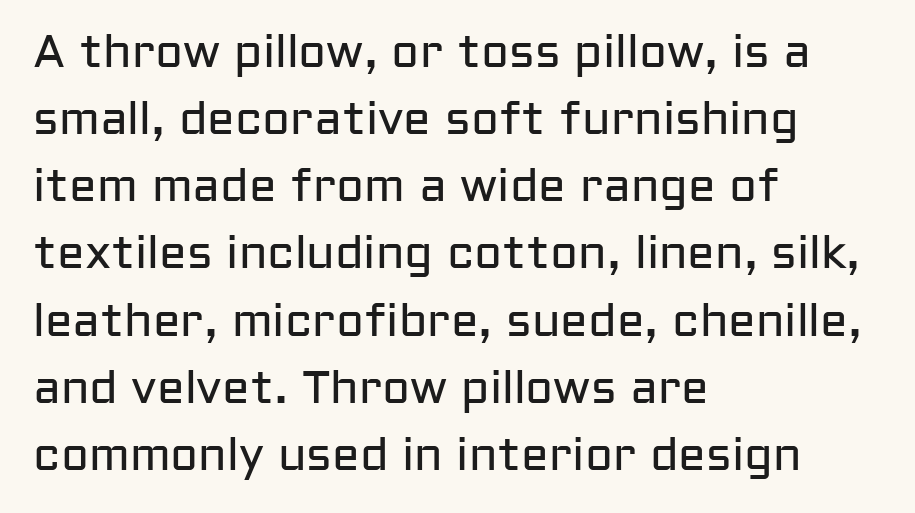
Q: Is the text bold? A: No.
Q: Is the text italic (slanted)? A: No, it is upright.
Q: Is the typeface a serif or a sans-serif typeface? A: Sans-serif.
Q: Is the text underlined? A: No.
Q: How is the paragraph aligned? A: Left-aligned.
Q: Is the spacing between letters normal or unusually wide? A: Normal.
Q: Is the spacing between lines tight, normal or loose? A: Normal.
Q: Width (condensed, normal, or wide)? A: Normal.
Q: Stroke contrast? A: Low.
Q: x-height? A: Medium.
Q: Monospaced? A: No.
